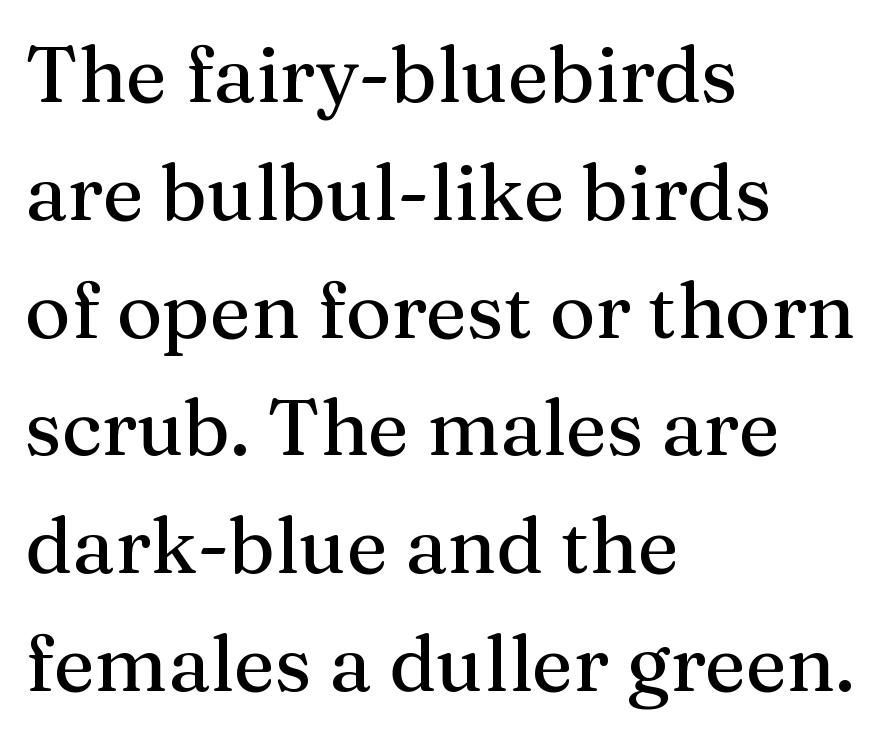
{"serif": "yes", "italic": "no", "width": "normal", "stroke_contrast": "medium", "x_height": "medium", "monospaced": "no", "underline": "no", "align": "left", "line_spacing": "normal", "line_spacing_ratio": 1.51, "letter_spacing": "normal", "letter_spacing_em": 0.0, "glyph_px": 78}
